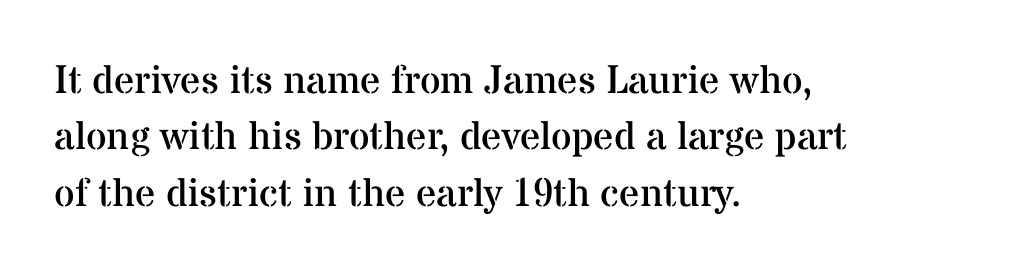
Q: Is the text bold? A: No.
Q: Is the text italic (slanted)? A: No, it is upright.
Q: Is the typeface a serif or a sans-serif typeface? A: Serif.
Q: Is the text underlined? A: No.
Q: How is the paragraph aligned? A: Left-aligned.
Q: Is the spacing between letters normal or unusually wide? A: Normal.
Q: Is the spacing between lines tight, normal or loose? A: Normal.
Q: Width (condensed, normal, or wide)? A: Normal.
Q: Stroke contrast? A: Medium.
Q: x-height? A: Medium.
Q: Monospaced? A: No.
